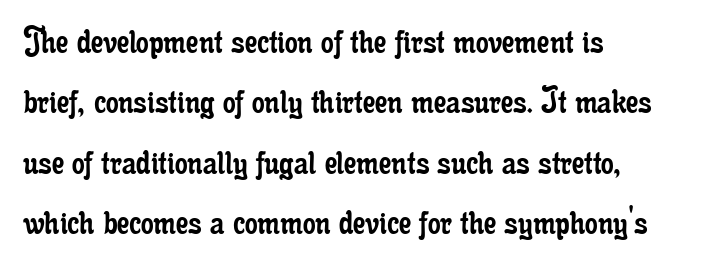
The image shows 40 px regular-weight, condensed serif type, upright; set left-aligned, normal line spacing (1.51x), normal letter spacing, not underlined; low stroke contrast and a small x-height.
